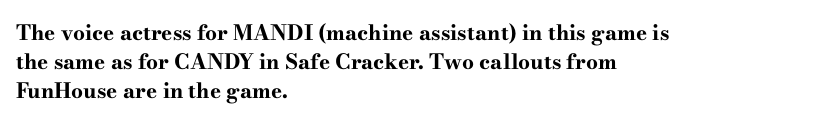
The image shows 21 px bold type, upright; set left-aligned, normal line spacing (1.37x), normal letter spacing, not underlined.
